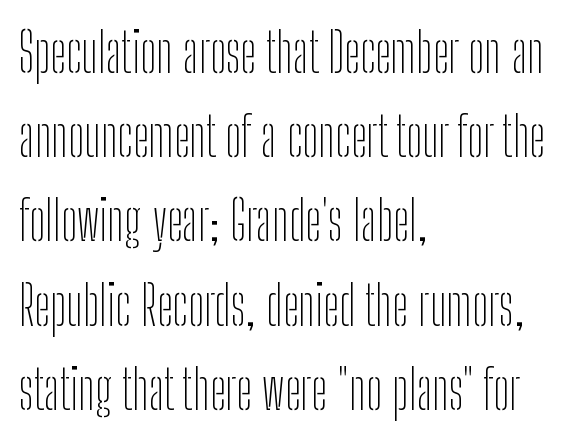
{"serif": "no", "italic": "no", "bold": "no", "weight": "thin", "width": "condensed", "stroke_contrast": "low", "x_height": "medium", "monospaced": "no", "underline": "no", "align": "left", "line_spacing": "normal", "line_spacing_ratio": 1.56, "letter_spacing": "normal", "letter_spacing_em": 0.0, "glyph_px": 54}
